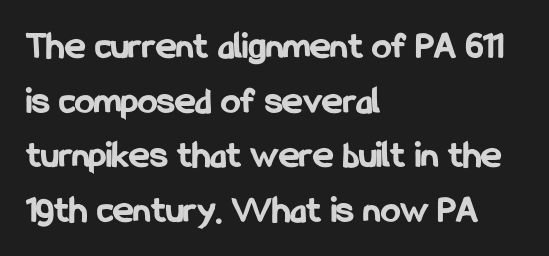
Q: Is the text bold? A: Yes.
Q: Is the text italic (slanted)? A: No, it is upright.
Q: Is the typeface a serif or a sans-serif typeface? A: Sans-serif.
Q: Is the text underlined? A: No.
Q: How is the paragraph aligned? A: Left-aligned.
Q: Is the spacing between letters normal or unusually wide? A: Normal.
Q: Is the spacing between lines tight, normal or loose? A: Normal.
Q: Width (condensed, normal, or wide)? A: Condensed.
Q: Stroke contrast? A: Low.
Q: x-height? A: Medium.
Q: Monospaced? A: No.
